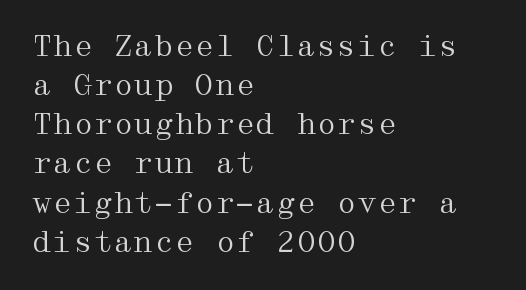
The strokes carry an ordinary text weight at most. Baseline-to-baseline distance is the conventional proportion of letter height. Tall strokes in this sample are plumb rather than angled. How are the letters spaced? Ordinarily, with no added tracking. The strip under each line holds only bare page. The designer went with a serif here, giving each stem small feet.
